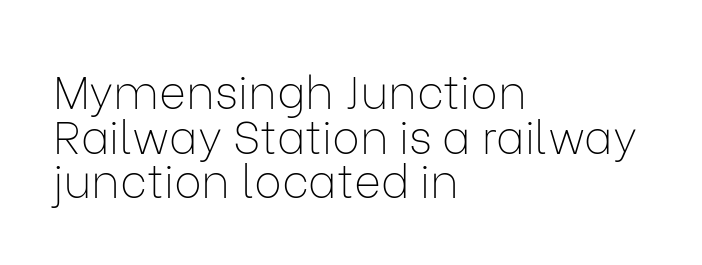
Q: Is the text bold? A: No.
Q: Is the text italic (slanted)? A: No, it is upright.
Q: Is the typeface a serif or a sans-serif typeface? A: Sans-serif.
Q: Is the text underlined? A: No.
Q: How is the paragraph aligned? A: Left-aligned.
Q: Is the spacing between letters normal or unusually wide? A: Normal.
Q: Is the spacing between lines tight, normal or loose? A: Tight.
Q: Width (condensed, normal, or wide)? A: Normal.
Q: Stroke contrast? A: Low.
Q: x-height? A: Medium.
Q: Monospaced? A: No.
